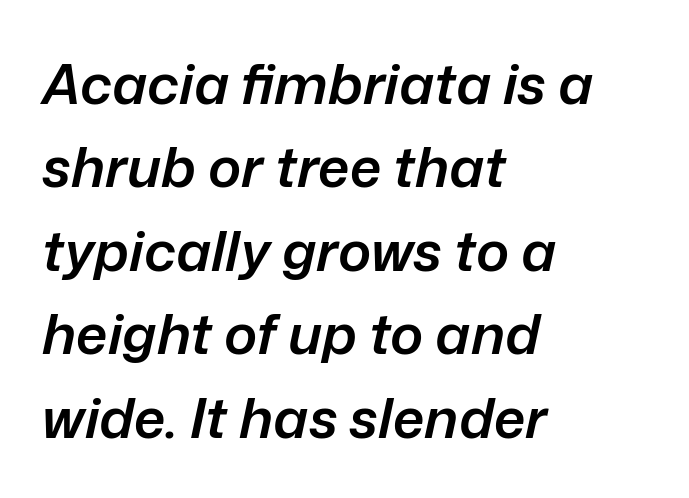
{"italic": "yes", "lean": "right", "slant_degrees": 12, "bold": "semi", "weight": "semibold", "width": "normal", "stroke_contrast": "low", "x_height": "medium", "monospaced": "no", "underline": "no", "align": "left", "line_spacing": "normal", "line_spacing_ratio": 1.49, "letter_spacing": "normal", "letter_spacing_em": 0.0, "glyph_px": 56}
